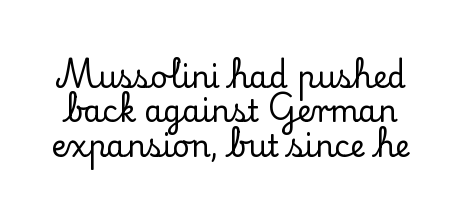
The image shows 30 px serif type, upright; set tight line spacing (1.15x), normal letter spacing, not underlined; low stroke contrast and a small x-height.
